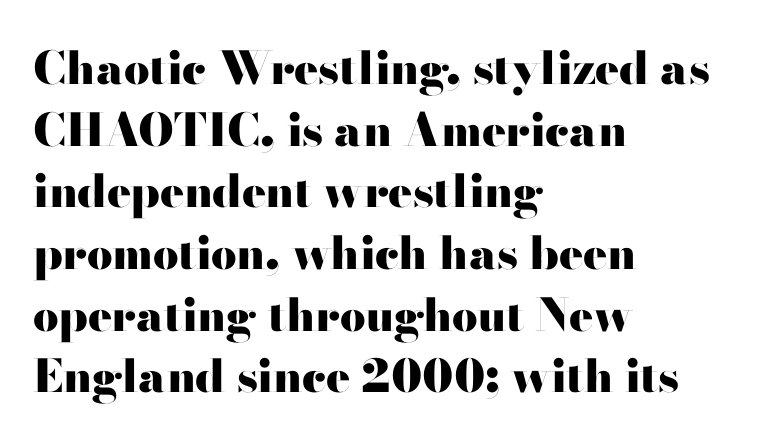
The image shows 45 px heavy, wide sans-serif type, upright; set left-aligned, normal line spacing (1.37x), normal letter spacing, not underlined; high stroke contrast and a small x-height.
